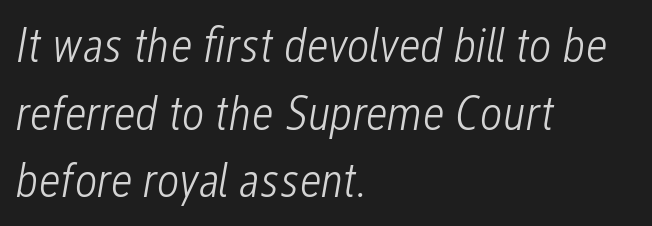
{"italic": "yes", "lean": "right", "slant_degrees": 12, "bold": "no", "weight": "light", "width": "condensed", "stroke_contrast": "low", "x_height": "medium", "monospaced": "no", "underline": "no", "align": "left", "line_spacing": "normal", "line_spacing_ratio": 1.38, "letter_spacing": "normal", "letter_spacing_em": 0.0, "glyph_px": 49}
